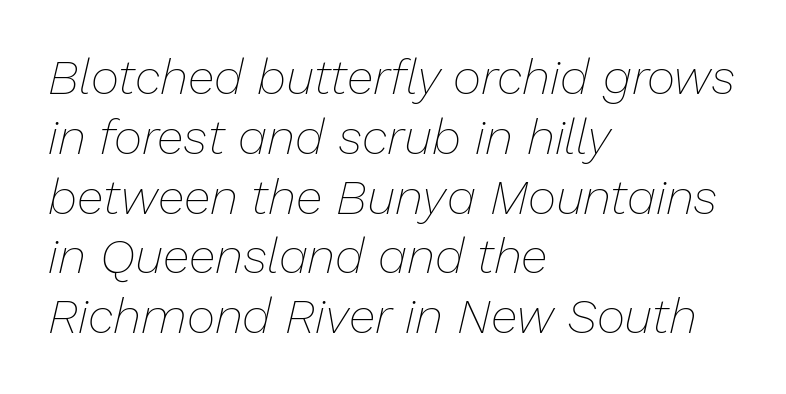
{"italic": "yes", "lean": "right", "slant_degrees": 13, "bold": "no", "weight": "thin", "width": "normal", "stroke_contrast": "low", "x_height": "medium", "monospaced": "no", "underline": "no", "align": "left", "line_spacing_ratio": 1.22, "letter_spacing": "normal", "letter_spacing_em": 0.0, "glyph_px": 49}
